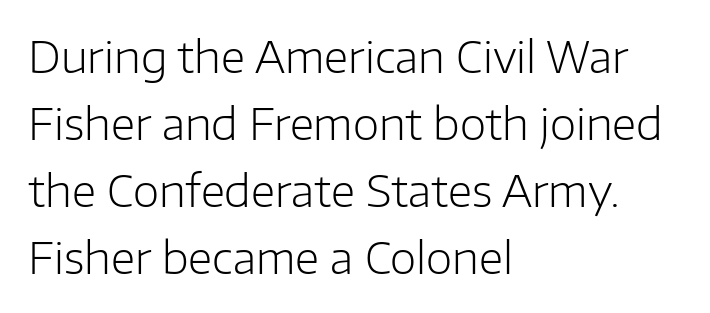
Quick note: not italic, upright. The passage shown is not underscored anywhere. The rag falls on the right side of this text block. Each letter keeps its own natural width here, so spacing adapts to shape. Tracking here is standard; glyphs follow each other at the usual distance.
